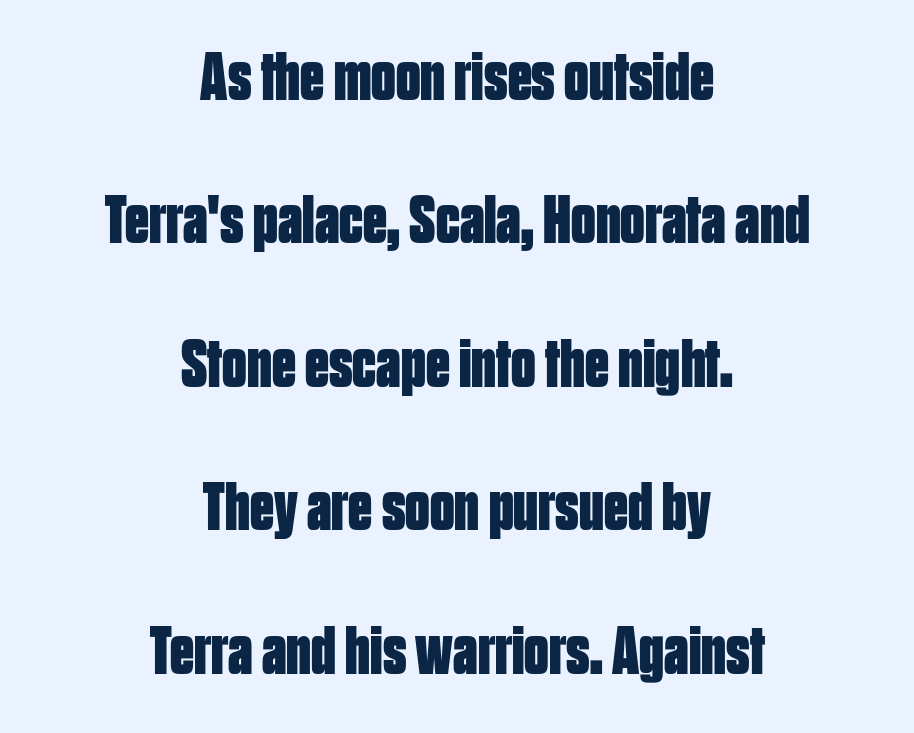
The image shows 68 px bold, condensed sans-serif type, upright; set centered, loose line spacing (2.11x), normal letter spacing, not underlined; low stroke contrast and a large x-height.
